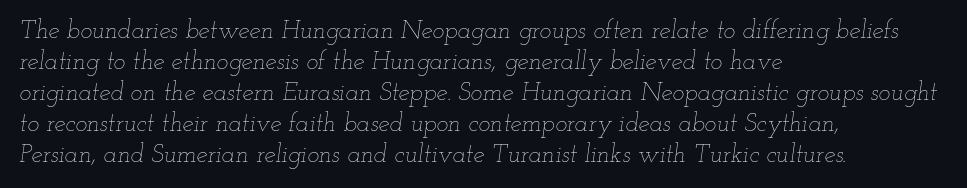
The passage is arranged the way most books set body copy — flush left. The gaps between neighbouring characters are ordinary and unremarkable. Slanted lettering throughout. The strokes carry an ordinary text weight at most.
